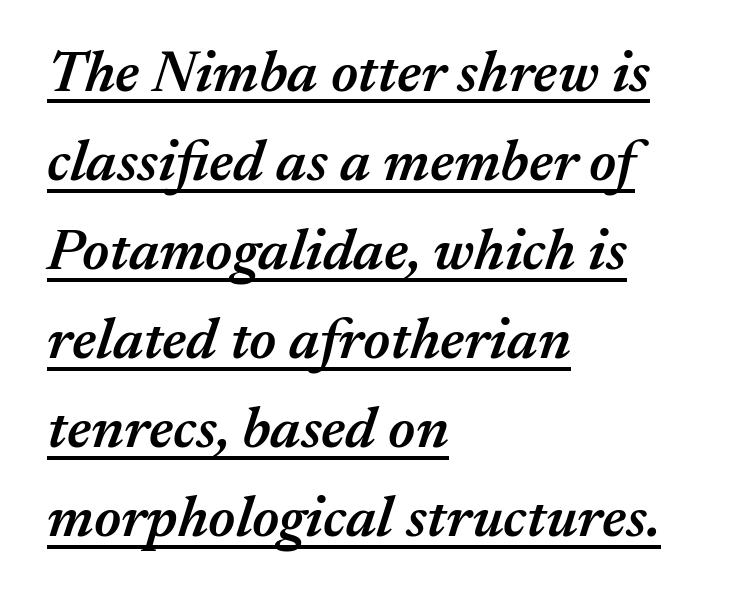
{"italic": "yes", "lean": "right", "slant_degrees": 17, "bold": "semi", "weight": "semibold", "width": "normal", "stroke_contrast": "medium", "x_height": "medium", "monospaced": "no", "underline": "yes", "align": "left", "line_spacing": "normal", "line_spacing_ratio": 1.51, "letter_spacing": "normal", "letter_spacing_em": 0.0, "glyph_px": 59}
